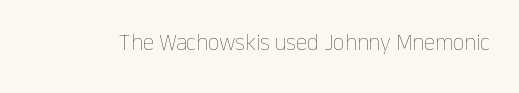
The image shows 23 px text type, upright; set normal letter spacing, not underlined.
